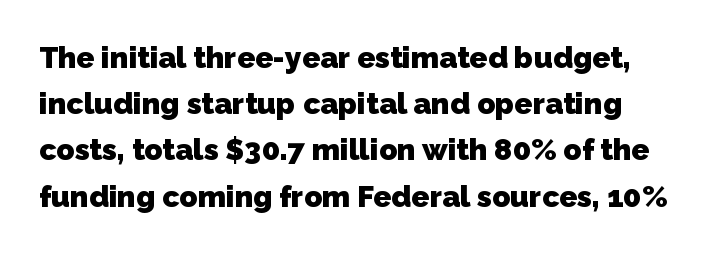
Q: Is the text bold? A: Yes.
Q: Is the typeface a serif or a sans-serif typeface? A: Sans-serif.
Q: Is the text underlined? A: No.
Q: Is the spacing between letters normal or unusually wide? A: Normal.
Q: Is the spacing between lines tight, normal or loose? A: Normal.
Q: Width (condensed, normal, or wide)? A: Normal.
Q: Stroke contrast? A: Low.
Q: x-height? A: Medium.
Q: Monospaced? A: No.
